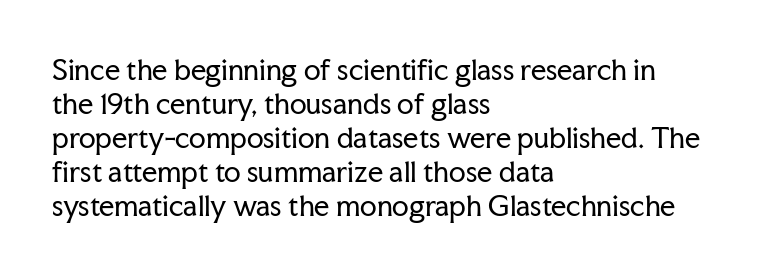
{"italic": "no", "bold": "no", "underline": "no", "align": "left", "line_spacing": "normal", "line_spacing_ratio": 1.26, "letter_spacing": "normal", "letter_spacing_em": 0.0, "glyph_px": 27}
